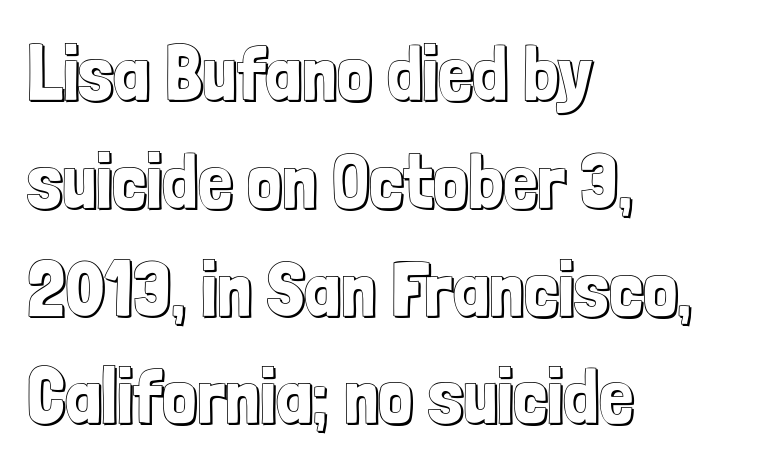
{"italic": "no", "width": "condensed", "x_height": "medium", "monospaced": "no", "underline": "no", "align": "left", "line_spacing": "normal", "line_spacing_ratio": 1.4, "letter_spacing": "normal", "letter_spacing_em": 0.0, "glyph_px": 77}
